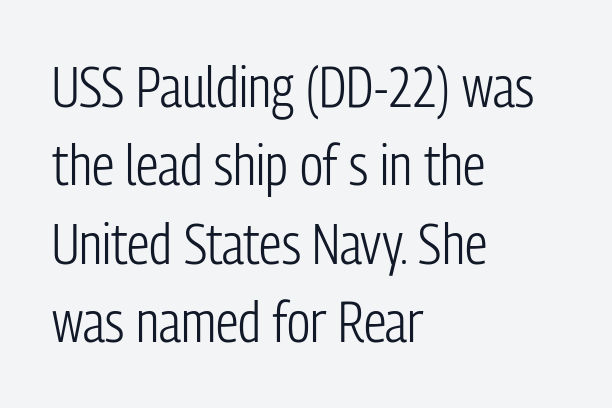
Q: Is the text bold? A: No.
Q: Is the text italic (slanted)? A: No, it is upright.
Q: Is the typeface a serif or a sans-serif typeface? A: Sans-serif.
Q: Is the text underlined? A: No.
Q: How is the paragraph aligned? A: Left-aligned.
Q: Is the spacing between letters normal or unusually wide? A: Normal.
Q: Is the spacing between lines tight, normal or loose? A: Normal.
Q: Width (condensed, normal, or wide)? A: Condensed.
Q: Stroke contrast? A: Low.
Q: x-height? A: Medium.
Q: Monospaced? A: No.
